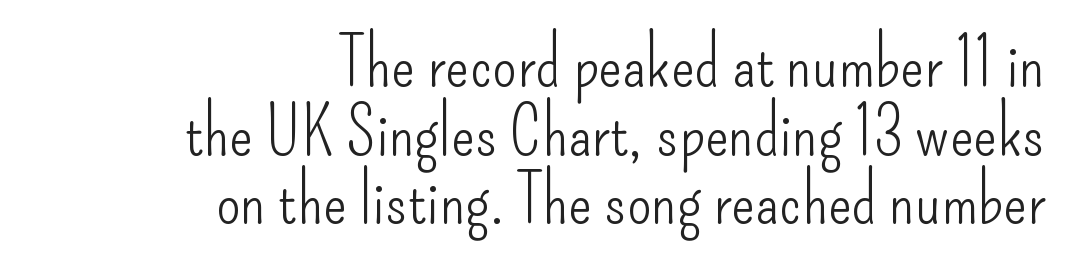
The image shows 70 px light, condensed sans-serif type, upright; set right-aligned, tight line spacing (0.98x), normal letter spacing, not underlined; low stroke contrast and a small x-height.
